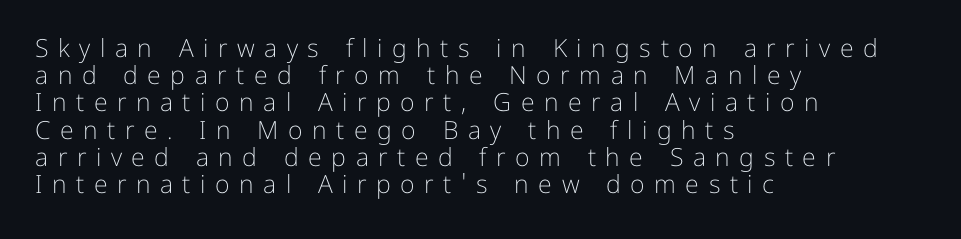
{"italic": "no", "bold": "no", "underline": "no", "align": "left", "line_spacing": "tight", "line_spacing_ratio": 1.09, "letter_spacing": "wide", "letter_spacing_em": 0.38, "glyph_px": 25}
